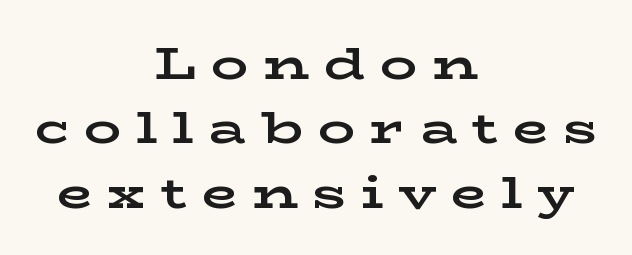
These words are printed bold, with thick strokes throughout. Varying glyph widths throughout — classic text-font behaviour. The block of text has a typical density, with ordinary space between rows. Designer's note — italics off, roman on. What kind of face is this? One with serifs. Between one letter and the next there's a generous, obvious gap.
